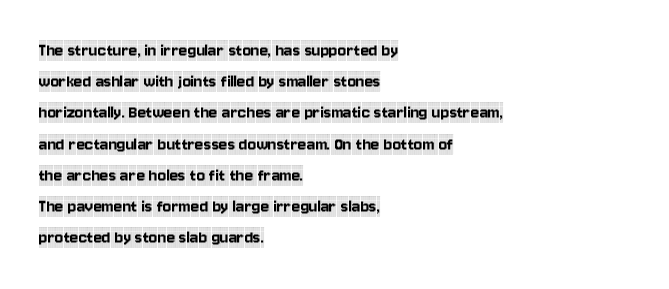
{"italic": "no", "underline": "no", "align": "left", "line_spacing": "normal", "line_spacing_ratio": 1.56, "letter_spacing": "normal", "letter_spacing_em": 0.0, "glyph_px": 20}
